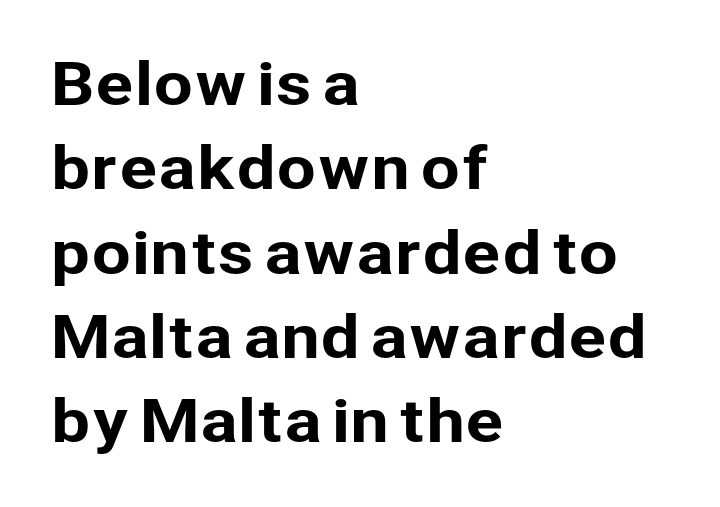
You could not count columns in this text — the font is proportionally spaced. The typeface chosen for these lines omits serifs. One glance says typical: line gaps are just what's usual. The horizontal fit of the characters is conventional and even. Every character sits straight up, as roman type does. The setting favours the left margin, as ordinary paragraphs usually do.
